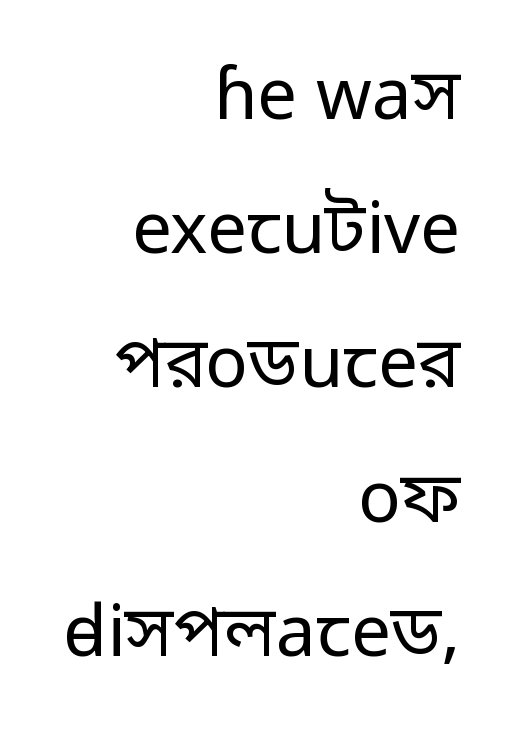
Layout note: lines flush right. No letter is thick-stroked: the sample isn't bold. The lettering holds an erect, upright posture throughout. Only glyphs here, with clear space below each row.
